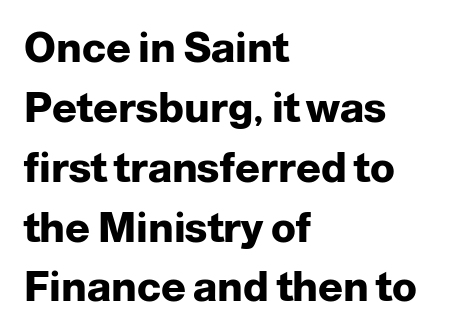
Unlike italic type, these characters show no tilt at all. Does the leading feel generous? No, just average. Glyph-to-glyph distance matches everyday printed text. Each letter keeps its own natural width here, so spacing adapts to shape. The type family on display is of the sans-serif kind. Left-aligned paragraph, ragged on the right.
